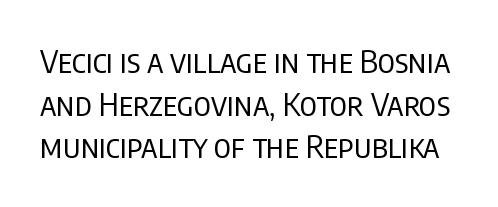
The image shows 32 px regular-weight, condensed sans-serif type, upright; set normal line spacing (1.33x), normal letter spacing, not underlined; low stroke contrast and a large x-height.
